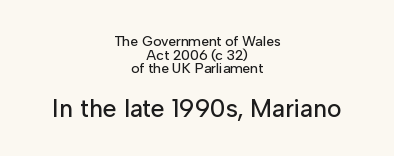
The image shows 25 px text type, upright; set centered, tight line spacing (0.97x), normal letter spacing, not underlined; the second (bottom) block is 1.79x larger.
